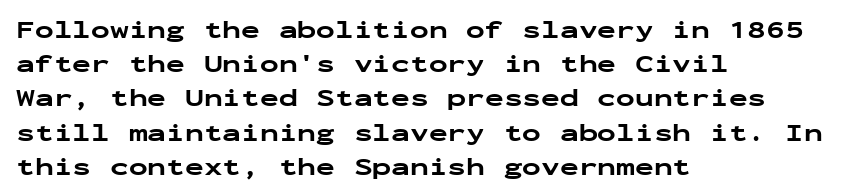
The lines in this sample share a left origin and differ only in where they stop. Summary of vertical rhythm: regular, with standard interline spacing. Italic: no, the glyphs are upright roman. The letterforms sit shoulder to shoulder at normal distance. Set as a true bold cut, around the 700 mark. The baseline area is clear.
